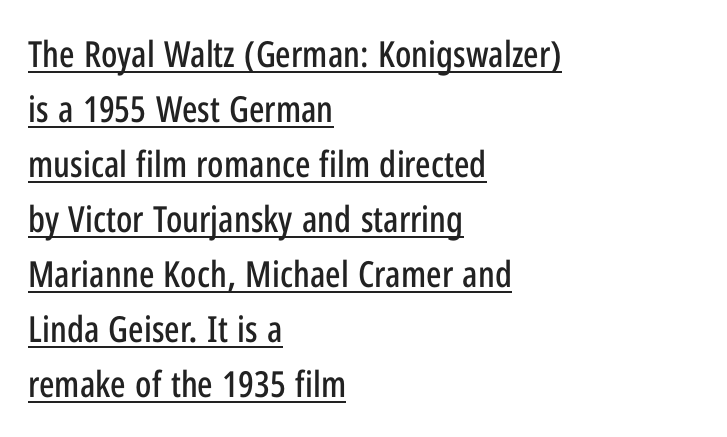
This rendering features underlined lettering. Varying glyph widths throughout — classic text-font behaviour. The type family on display is of the sans-serif kind. Nobody touched the tracking dial on this one. Successive baselines arrive at the customary interval. The axis of the letterforms is exactly vertical.
